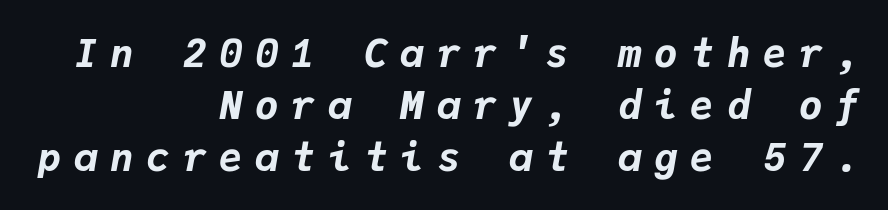
The letterforms stand isolated, each surrounded by extra space. Normally led — the rows are evenly, conventionally spaced. Its strokes are broad and dark, the hallmark of bold type. These lines are rendered in a fixed-pitch font.
